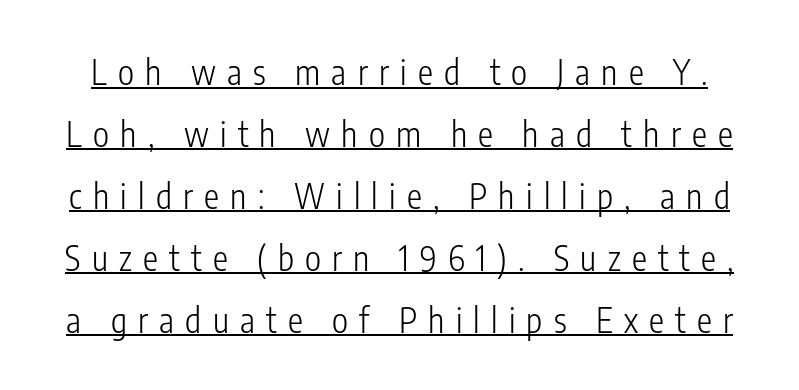
Q: Is the text bold? A: No.
Q: Is the text italic (slanted)? A: No, it is upright.
Q: Is the typeface a serif or a sans-serif typeface? A: Sans-serif.
Q: Is the text underlined? A: Yes.
Q: Is the spacing between letters normal or unusually wide? A: Unusually wide.
Q: Width (condensed, normal, or wide)? A: Condensed.
Q: Stroke contrast? A: Low.
Q: x-height? A: Medium.
Q: Monospaced? A: No.
